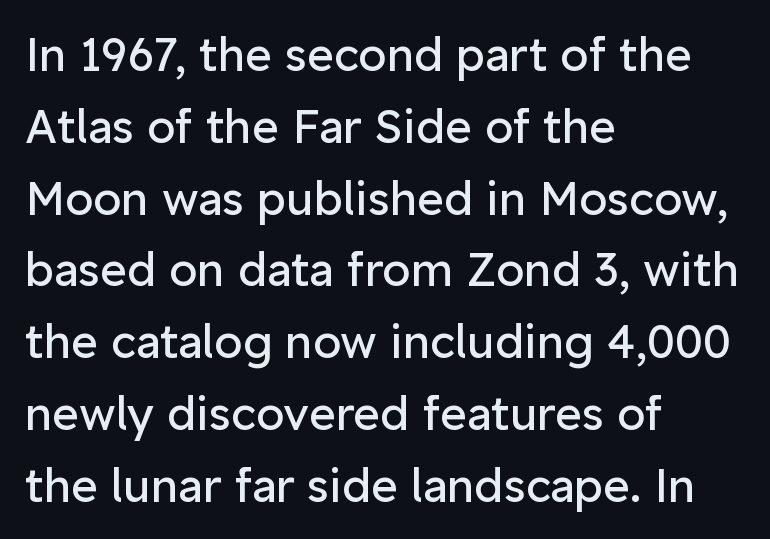
The image shows 46 px regular-weight sans-serif type, upright; set left-aligned, normal line spacing (1.56x), normal letter spacing, not underlined; low stroke contrast and a medium x-height.
